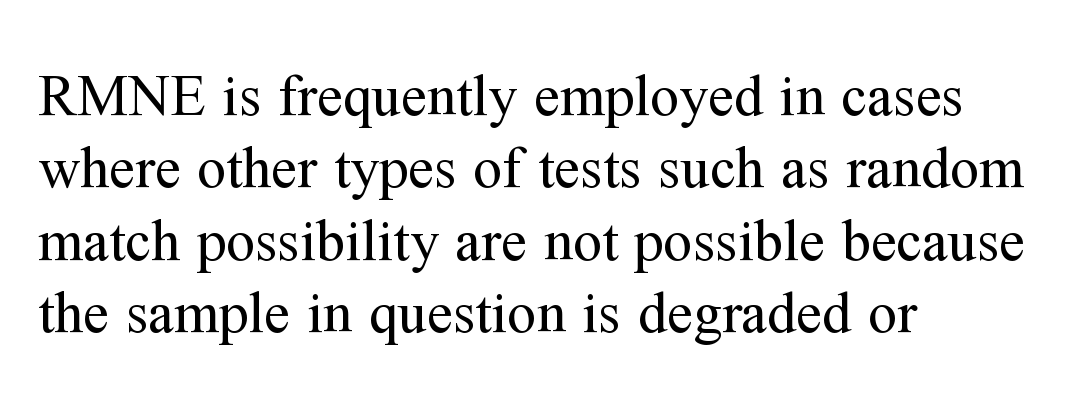
A typesetter would label this face a serif. Descender tails drop into unmarked territory. Successive baselines arrive at the customary interval. The line texture is even and compact thanks to regular tracking. Does the copy run flush right? No — it runs flush left. Style check: upright.
